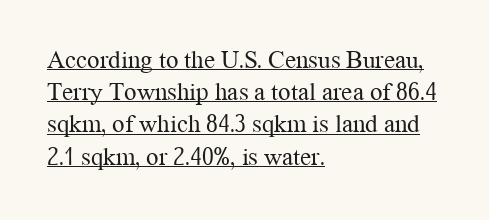
{"italic": "no", "bold": "no", "underline": "yes", "align": "left", "line_spacing": "normal", "line_spacing_ratio": 1.29, "letter_spacing": "normal", "letter_spacing_em": 0.0, "glyph_px": 25}
